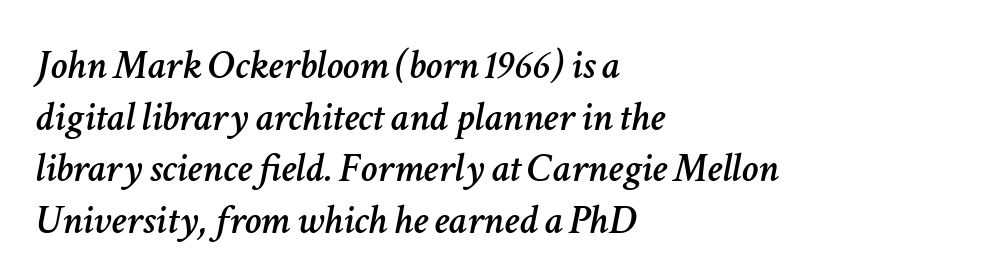
Q: Is the text italic (slanted)? A: Yes, it leans right by about 11 degrees.
Q: Is the text underlined? A: No.
Q: How is the paragraph aligned? A: Left-aligned.
Q: Is the spacing between letters normal or unusually wide? A: Normal.
Q: Width (condensed, normal, or wide)? A: Normal.
Q: Stroke contrast? A: Low.
Q: x-height? A: Medium.
Q: Monospaced? A: No.
